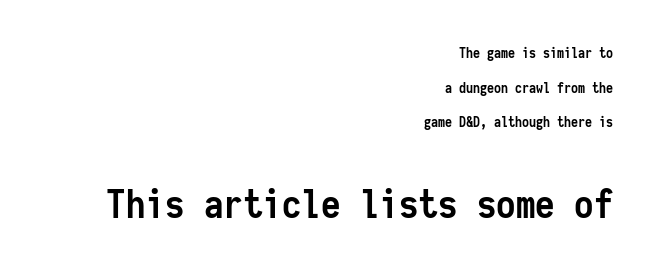
Layout note: lines flush right. How would I describe the line gaps? Wide and relaxed. Reading top to bottom, the characters get bigger at the block break. You'd pick this weight for a headline — it's a proper bold. Posture: straight, roman, zero tilt.
